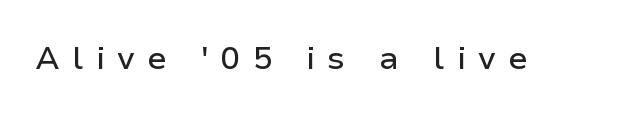
Q: Is the text italic (slanted)? A: No, it is upright.
Q: Is the typeface a serif or a sans-serif typeface? A: Sans-serif.
Q: Is the text underlined? A: No.
Q: Is the spacing between letters normal or unusually wide? A: Unusually wide.
Q: Width (condensed, normal, or wide)? A: Normal.
Q: Stroke contrast? A: Low.
Q: x-height? A: Medium.
Q: Monospaced? A: No.
